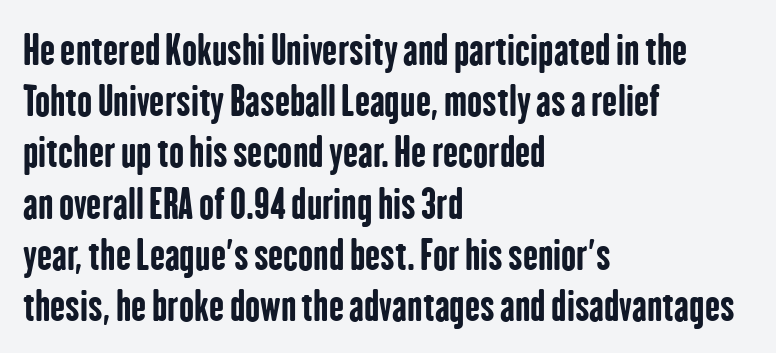
{"serif": "no", "italic": "no", "bold": "yes", "weight": "bold", "width": "condensed", "stroke_contrast": "low", "x_height": "medium", "monospaced": "no", "underline": "no", "align": "left", "line_spacing": "normal", "line_spacing_ratio": 1.28, "letter_spacing": "normal", "letter_spacing_em": 0.0, "glyph_px": 40}
